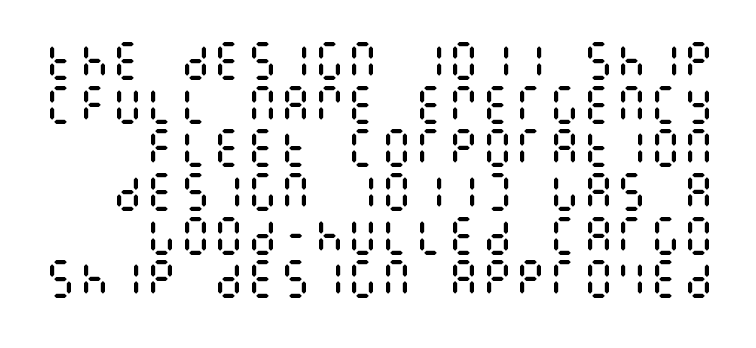
The image shows 42 px regular-weight, condensed type, upright; set right-aligned, tight line spacing (1.04x), normal letter spacing, not underlined; medium stroke contrast and a large x-height.
